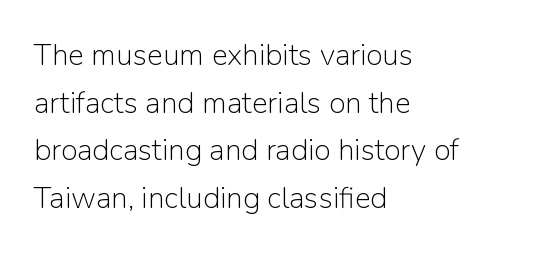
Q: Is the text bold? A: No.
Q: Is the text italic (slanted)? A: No, it is upright.
Q: Is the typeface a serif or a sans-serif typeface? A: Sans-serif.
Q: Is the text underlined? A: No.
Q: How is the paragraph aligned? A: Left-aligned.
Q: Is the spacing between letters normal or unusually wide? A: Normal.
Q: Is the spacing between lines tight, normal or loose? A: Normal.
Q: Width (condensed, normal, or wide)? A: Normal.
Q: Stroke contrast? A: Low.
Q: x-height? A: Medium.
Q: Monospaced? A: No.
